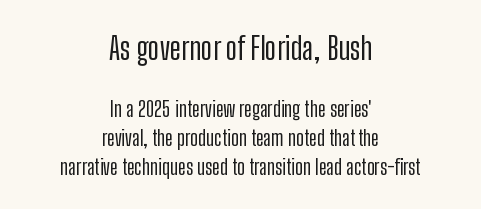
Q: Is the text italic (slanted)? A: No, it is upright.
Q: Is the typeface a serif or a sans-serif typeface? A: Sans-serif.
Q: Is the text underlined? A: No.
Q: How is the paragraph aligned? A: Centered.
Q: Is the spacing between letters normal or unusually wide? A: Normal.
Q: Is the spacing between lines tight, normal or loose? A: Normal.
Q: Which block of text is set in a larger size, the first (top) or the second (bottom)? A: The first (top) one.
Q: Width (condensed, normal, or wide)? A: Condensed.
Q: Stroke contrast? A: Low.
Q: x-height? A: Medium.
Q: Monospaced? A: No.
